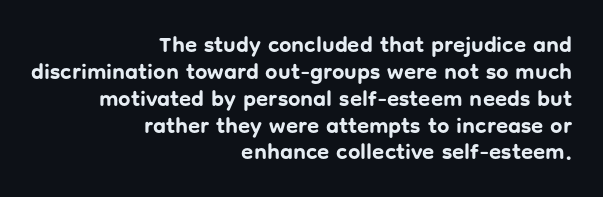
{"italic": "no", "bold": "yes", "underline": "no", "align": "right", "line_spacing_ratio": 1.22, "letter_spacing": "normal", "letter_spacing_em": 0.0, "glyph_px": 22}
